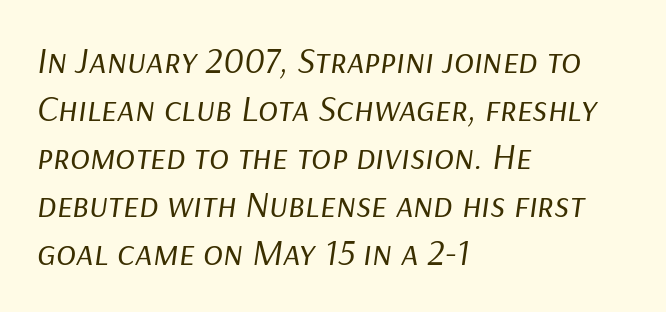
{"italic": "yes", "lean": "right", "slant_degrees": 9, "bold": "no", "weight": "regular", "width": "normal", "stroke_contrast": "low", "x_height": "medium", "monospaced": "no", "underline": "no", "align": "left", "line_spacing": "normal", "line_spacing_ratio": 1.3, "letter_spacing": "normal", "letter_spacing_em": 0.0, "glyph_px": 37}
